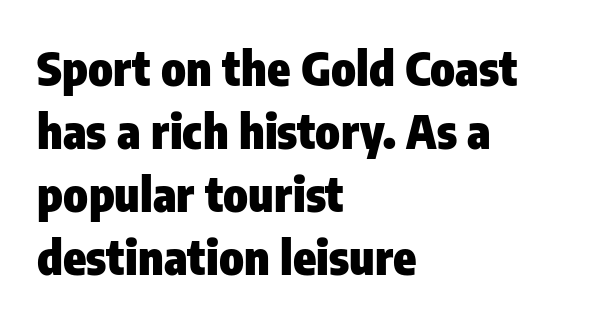
Q: Is the text bold? A: Yes.
Q: Is the text italic (slanted)? A: No, it is upright.
Q: Is the typeface a serif or a sans-serif typeface? A: Sans-serif.
Q: Is the text underlined? A: No.
Q: How is the paragraph aligned? A: Left-aligned.
Q: Is the spacing between letters normal or unusually wide? A: Normal.
Q: Is the spacing between lines tight, normal or loose? A: Normal.
Q: Width (condensed, normal, or wide)? A: Condensed.
Q: Stroke contrast? A: Low.
Q: x-height? A: Medium.
Q: Monospaced? A: No.
